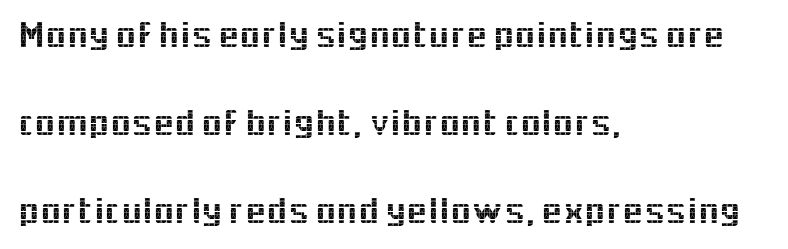
Q: Is the text italic (slanted)? A: No, it is upright.
Q: Is the typeface a serif or a sans-serif typeface? A: Sans-serif.
Q: Is the text underlined? A: No.
Q: How is the paragraph aligned? A: Left-aligned.
Q: Is the spacing between letters normal or unusually wide? A: Normal.
Q: Is the spacing between lines tight, normal or loose? A: Loose.
Q: Width (condensed, normal, or wide)? A: Normal.
Q: x-height? A: Medium.
Q: Monospaced? A: No.
